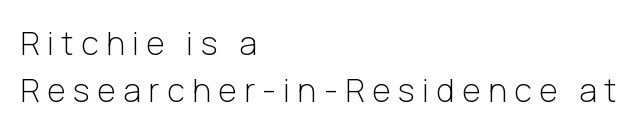
Q: Is the text bold? A: No.
Q: Is the text italic (slanted)? A: No, it is upright.
Q: Is the typeface a serif or a sans-serif typeface? A: Sans-serif.
Q: Is the text underlined? A: No.
Q: How is the paragraph aligned? A: Left-aligned.
Q: Is the spacing between letters normal or unusually wide? A: Unusually wide.
Q: Is the spacing between lines tight, normal or loose? A: Normal.
Q: Width (condensed, normal, or wide)? A: Normal.
Q: Stroke contrast? A: Low.
Q: x-height? A: Medium.
Q: Monospaced? A: No.
